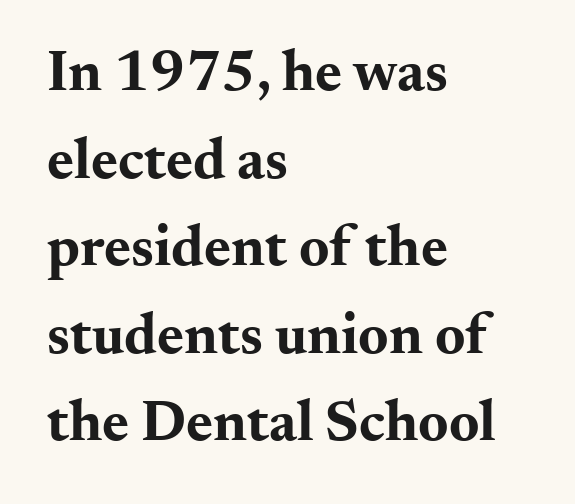
Q: Is the text bold? A: Yes.
Q: Is the text italic (slanted)? A: No, it is upright.
Q: Is the typeface a serif or a sans-serif typeface? A: Serif.
Q: Is the text underlined? A: No.
Q: How is the paragraph aligned? A: Left-aligned.
Q: Is the spacing between letters normal or unusually wide? A: Normal.
Q: Is the spacing between lines tight, normal or loose? A: Normal.
Q: Width (condensed, normal, or wide)? A: Wide.
Q: Stroke contrast? A: Medium.
Q: x-height? A: Small.
Q: Monospaced? A: No.
